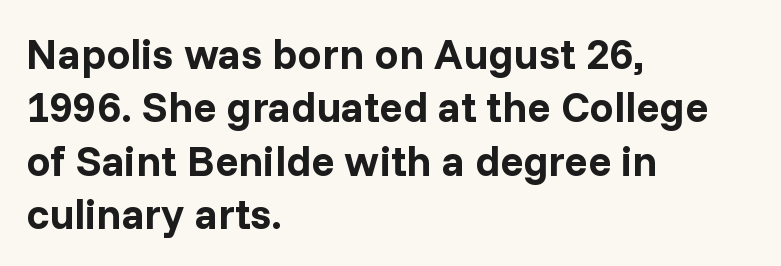
{"serif": "no", "italic": "no", "bold": "yes", "weight": "bold", "width": "normal", "stroke_contrast": "low", "x_height": "medium", "monospaced": "no", "underline": "no", "align": "left", "line_spacing_ratio": 1.24, "letter_spacing": "normal", "letter_spacing_em": 0.0, "glyph_px": 43}
